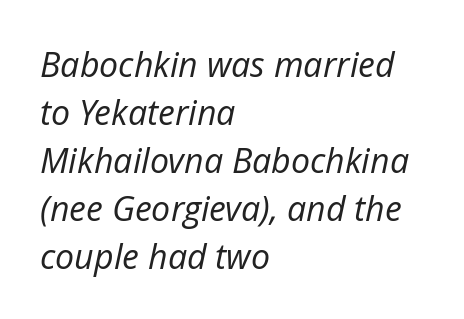
Q: Is the text bold? A: No.
Q: Is the text italic (slanted)? A: Yes, it leans right by about 12 degrees.
Q: Is the text underlined? A: No.
Q: How is the paragraph aligned? A: Left-aligned.
Q: Is the spacing between letters normal or unusually wide? A: Normal.
Q: Is the spacing between lines tight, normal or loose? A: Normal.
Q: Width (condensed, normal, or wide)? A: Normal.
Q: Stroke contrast? A: Low.
Q: x-height? A: Medium.
Q: Monospaced? A: No.
